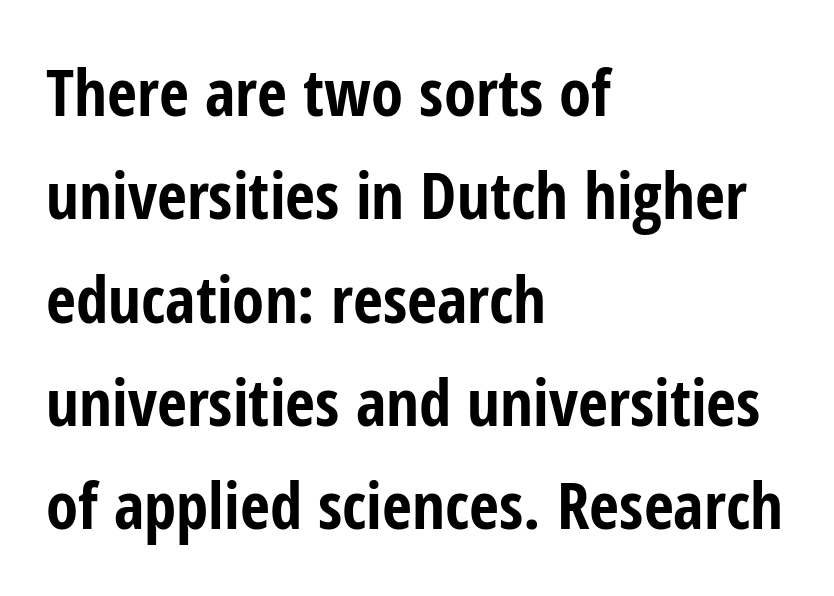
The image shows 65 px bold, condensed sans-serif type, upright; set left-aligned, normal line spacing (1.59x), normal letter spacing, not underlined; low stroke contrast and a medium x-height.
